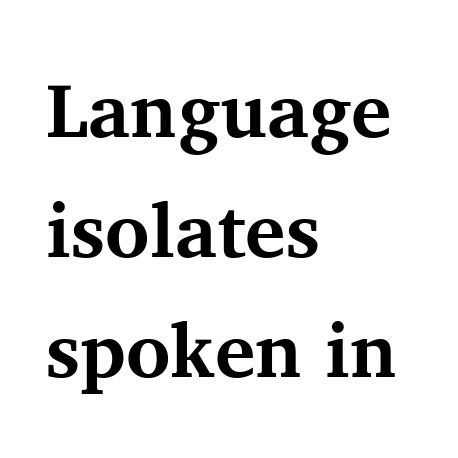
Q: Is the text bold? A: Yes.
Q: Is the text italic (slanted)? A: No, it is upright.
Q: Is the typeface a serif or a sans-serif typeface? A: Serif.
Q: Is the text underlined? A: No.
Q: How is the paragraph aligned? A: Left-aligned.
Q: Is the spacing between letters normal or unusually wide? A: Normal.
Q: Is the spacing between lines tight, normal or loose? A: Normal.
Q: Width (condensed, normal, or wide)? A: Normal.
Q: Stroke contrast? A: Medium.
Q: x-height? A: Medium.
Q: Monospaced? A: No.
